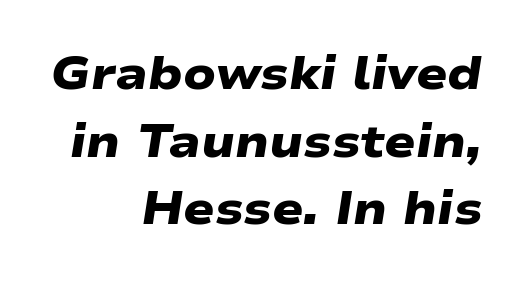
Looks like regular typesetting: each glyph gets only the width it needs. Serif or sans? Sans — the stroke terminals are bare. Vertically, the passage feels balanced, rows spaced as you'd expect. On the weight axis this lands at bold, roughly 700.
